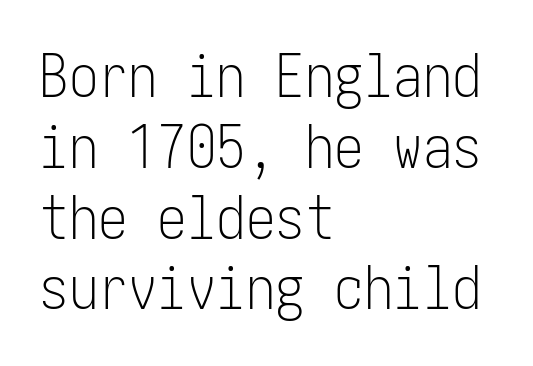
Q: Is the text bold? A: No.
Q: Is the text italic (slanted)? A: No, it is upright.
Q: Is the typeface a serif or a sans-serif typeface? A: Sans-serif.
Q: Is the text underlined? A: No.
Q: How is the paragraph aligned? A: Left-aligned.
Q: Is the spacing between letters normal or unusually wide? A: Normal.
Q: Width (condensed, normal, or wide)? A: Condensed.
Q: Stroke contrast? A: Low.
Q: x-height? A: Medium.
